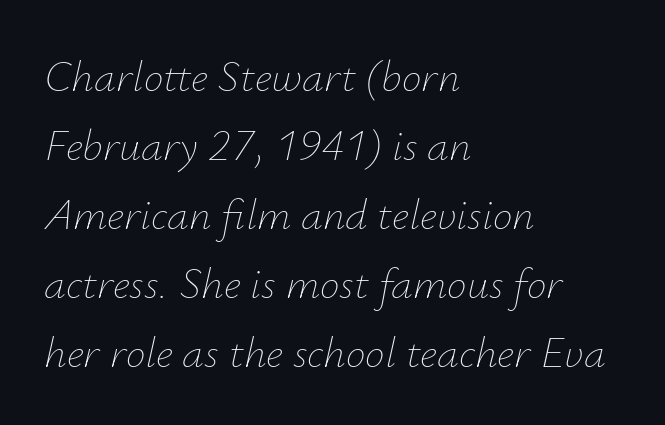
The image shows 44 px thin type, italic (leaning right); set left-aligned, normal line spacing (1.57x), normal letter spacing, not underlined; low stroke contrast and a small x-height.
